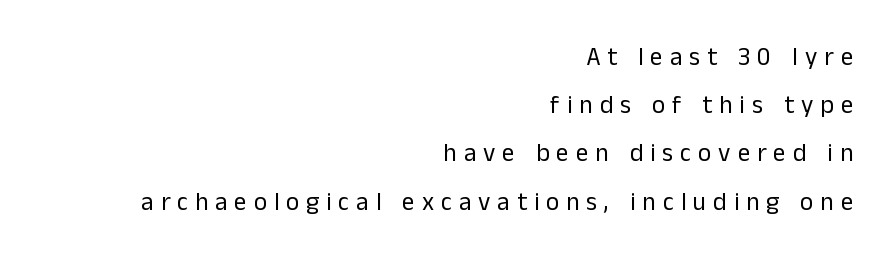
{"italic": "no", "bold": "no", "underline": "no", "align": "right", "line_spacing": "loose", "line_spacing_ratio": 1.93, "letter_spacing": "wide", "letter_spacing_em": 0.28, "glyph_px": 25}
